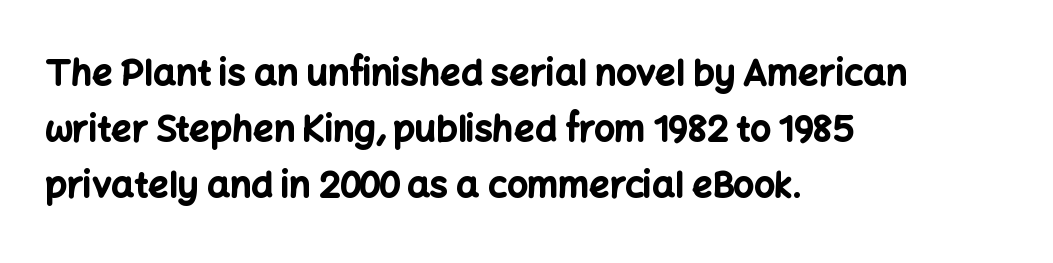
The image shows 36 px bold sans-serif type, upright; set left-aligned, normal line spacing (1.55x), normal letter spacing, not underlined; low stroke contrast and a medium x-height.
